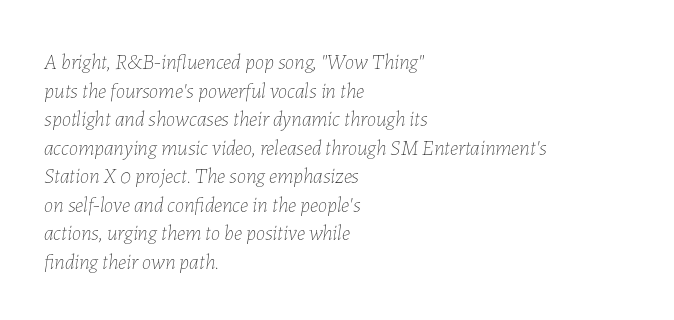
{"italic": "yes", "lean": "right", "slant_degrees": 7, "bold": "no", "underline": "no", "align": "left", "line_spacing": "normal", "line_spacing_ratio": 1.36, "letter_spacing": "normal", "letter_spacing_em": 0.0, "glyph_px": 21}
